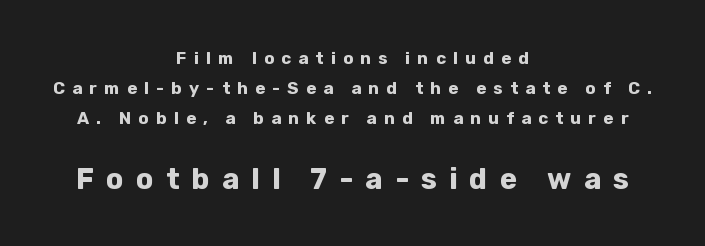
Is the letter spacing exaggerated? Yes — the characters are pushed far apart. Grotesque or geometric, the face here clearly has no serifs. The second block has been scaled up relative to the first. Proportional: the letters do not fall into vertical columns. The zone under the glyphs is completely vacant.
